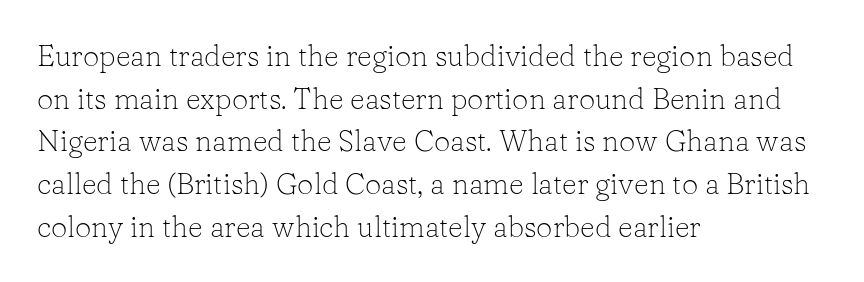
Q: Is the text bold? A: No.
Q: Is the text italic (slanted)? A: No, it is upright.
Q: Is the typeface a serif or a sans-serif typeface? A: Serif.
Q: Is the text underlined? A: No.
Q: How is the paragraph aligned? A: Left-aligned.
Q: Is the spacing between letters normal or unusually wide? A: Normal.
Q: Is the spacing between lines tight, normal or loose? A: Normal.
Q: Width (condensed, normal, or wide)? A: Normal.
Q: Stroke contrast? A: Low.
Q: x-height? A: Medium.
Q: Monospaced? A: No.
